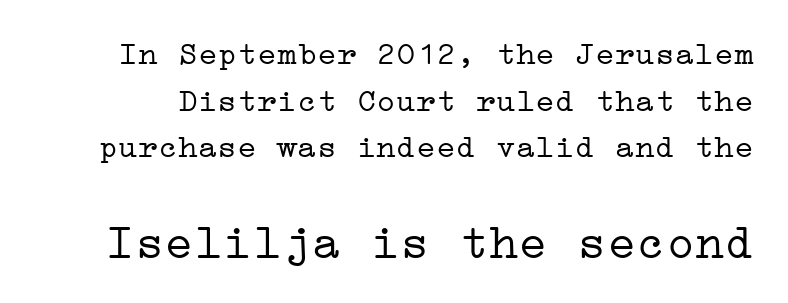
Italic: no, the glyphs are upright roman. Heaviness? Minimal to ordinary, like unemphasized prose. Plain, unruled lines of type. Two sizes are in play, and the larger belongs to the second block. The type is set solid horizontally, with unmodified tracking.
